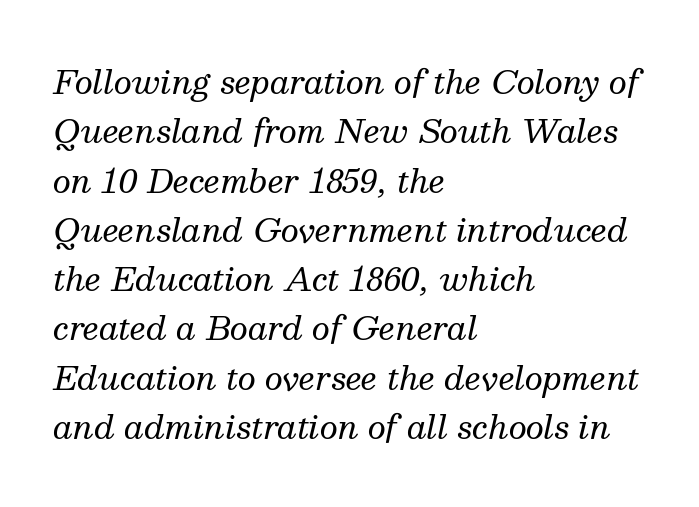
Q: Is the text bold? A: No.
Q: Is the text italic (slanted)? A: Yes, it leans right by about 13 degrees.
Q: Is the typeface a serif or a sans-serif typeface? A: Serif.
Q: Is the text underlined? A: No.
Q: How is the paragraph aligned? A: Left-aligned.
Q: Is the spacing between letters normal or unusually wide? A: Normal.
Q: Is the spacing between lines tight, normal or loose? A: Normal.
Q: Width (condensed, normal, or wide)? A: Normal.
Q: Stroke contrast? A: Medium.
Q: x-height? A: Medium.
Q: Monospaced? A: No.
